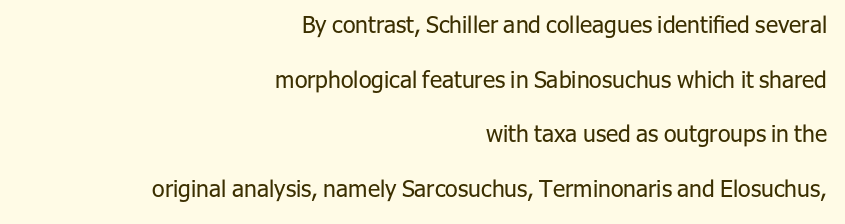
{"italic": "no", "bold": "no", "underline": "no", "align": "right", "line_spacing": "loose", "line_spacing_ratio": 2.37, "letter_spacing": "normal", "letter_spacing_em": 0.0, "glyph_px": 23}
